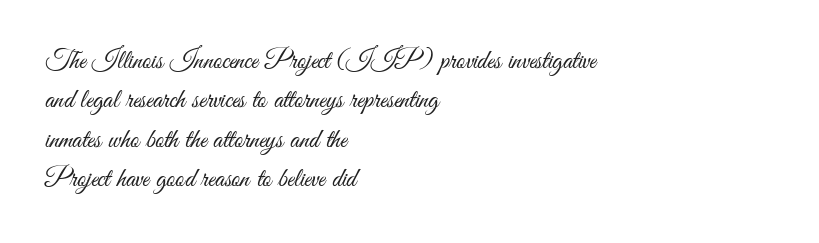
Q: Is the text bold? A: No.
Q: Is the text italic (slanted)? A: Yes.
Q: Is the text underlined? A: No.
Q: How is the paragraph aligned? A: Left-aligned.
Q: Is the spacing between letters normal or unusually wide? A: Normal.
Q: Is the spacing between lines tight, normal or loose? A: Normal.
